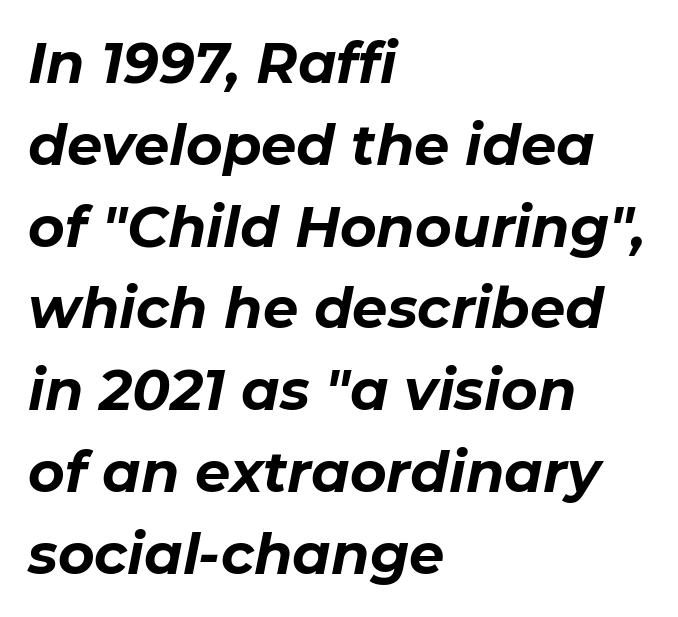
The image shows 56 px bold type, italic (leaning right); set left-aligned, normal line spacing (1.46x), normal letter spacing, not underlined; low stroke contrast and a medium x-height.
